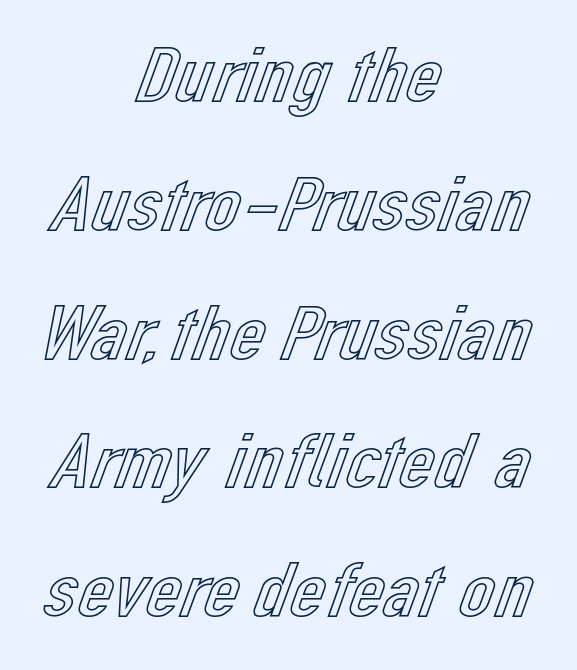
Students, note that the glyphs here touch the page at normal intervals. Honestly, there is no underline to notice here at all. Neither beginnings nor endings align; midpoints do.
